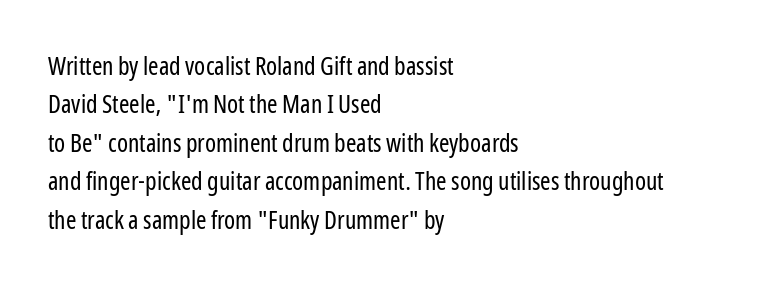
{"italic": "no", "bold": "no", "underline": "no", "align": "left", "line_spacing": "normal", "line_spacing_ratio": 1.54, "letter_spacing": "normal", "letter_spacing_em": 0.0, "glyph_px": 25}
